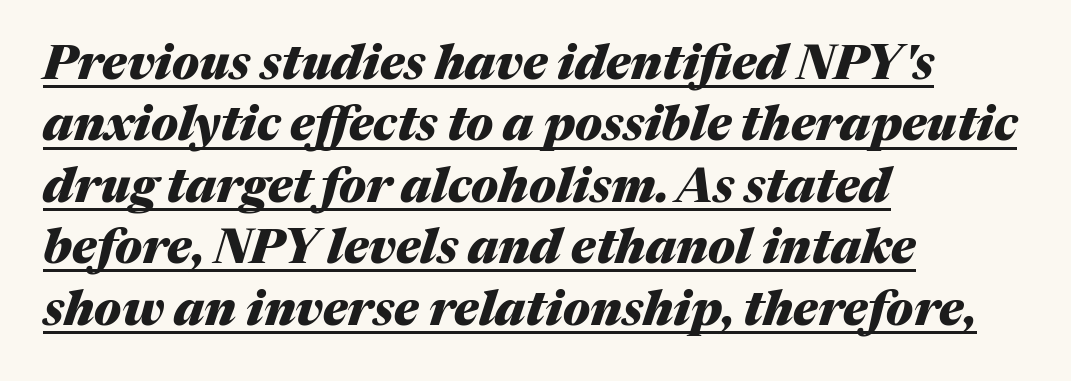
{"italic": "yes", "lean": "right", "slant_degrees": 17, "bold": "yes", "weight": "heavy", "width": "normal", "stroke_contrast": "medium", "x_height": "medium", "monospaced": "no", "underline": "yes", "align": "left", "line_spacing": "normal", "line_spacing_ratio": 1.28, "letter_spacing": "normal", "letter_spacing_em": 0.0, "glyph_px": 48}
